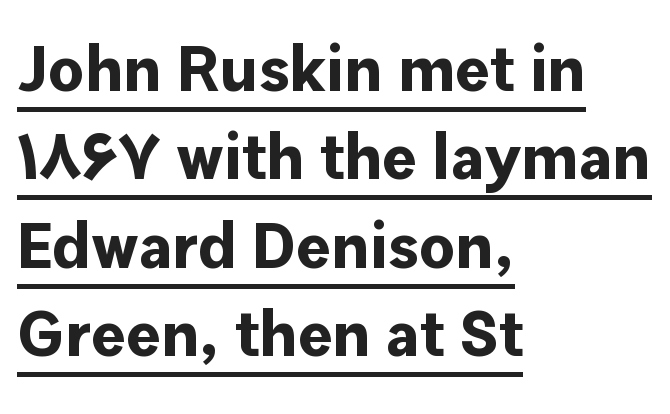
Q: Is the text bold? A: Yes.
Q: Is the text italic (slanted)? A: No, it is upright.
Q: Is the typeface a serif or a sans-serif typeface? A: Sans-serif.
Q: Is the text underlined? A: Yes.
Q: How is the paragraph aligned? A: Left-aligned.
Q: Is the spacing between letters normal or unusually wide? A: Normal.
Q: Is the spacing between lines tight, normal or loose? A: Normal.
Q: Width (condensed, normal, or wide)? A: Normal.
Q: Stroke contrast? A: Low.
Q: x-height? A: Medium.
Q: Monospaced? A: No.
